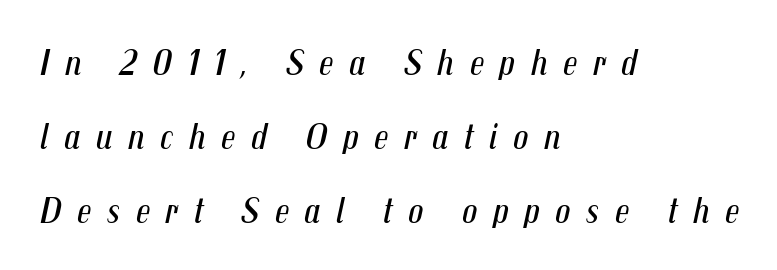
Q: Is the text bold? A: No.
Q: Is the text italic (slanted)? A: Yes, it leans right by about 12 degrees.
Q: Is the text underlined? A: No.
Q: How is the paragraph aligned? A: Left-aligned.
Q: Is the spacing between letters normal or unusually wide? A: Unusually wide.
Q: Is the spacing between lines tight, normal or loose? A: Loose.
Q: Width (condensed, normal, or wide)? A: Condensed.
Q: Stroke contrast? A: Medium.
Q: x-height? A: Medium.
Q: Monospaced? A: No.
